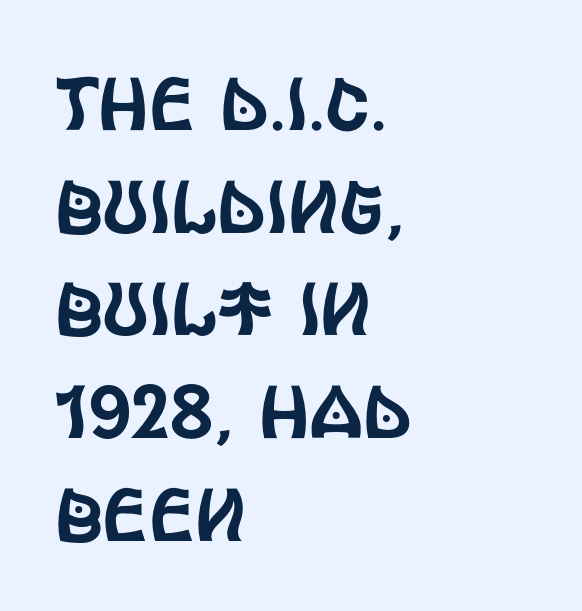
The block of text has a typical density, with ordinary space between rows. A sans-serif font was chosen for this passage. Each letter keeps its own natural width here, so spacing adapts to shape. It's the straight-up-and-down kind of type. No extra tracking has been applied to these lines. If you drew a ruler down the left edge, every line would touch it.
